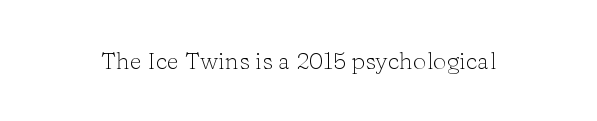
Q: Is the text bold? A: No.
Q: Is the text italic (slanted)? A: No, it is upright.
Q: Is the text underlined? A: No.
Q: Is the spacing between letters normal or unusually wide? A: Normal.
